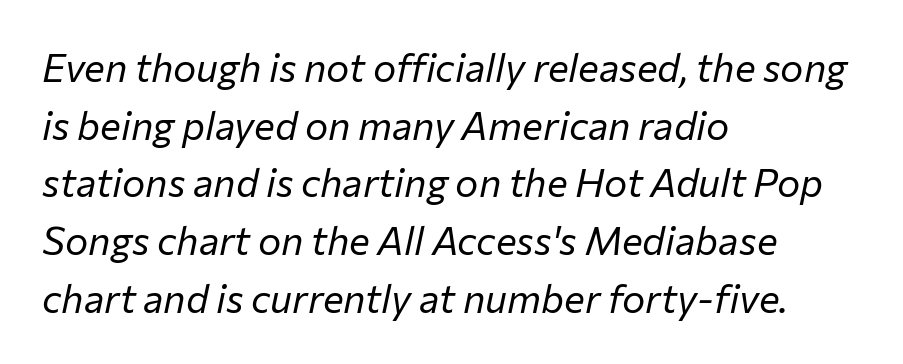
The image shows 39 px regular-weight type, italic (leaning right); set left-aligned, normal line spacing (1.48x), normal letter spacing, not underlined; low stroke contrast and a medium x-height.
